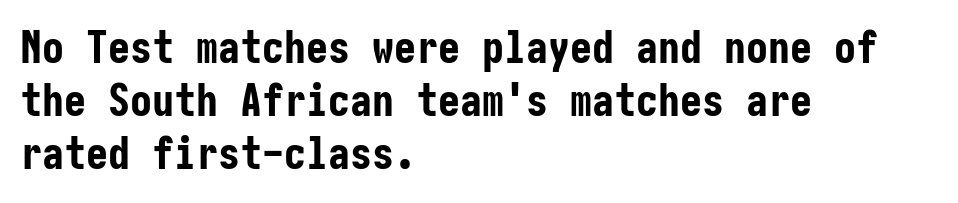
Q: Is the text bold? A: Yes.
Q: Is the text italic (slanted)? A: No, it is upright.
Q: Is the typeface a serif or a sans-serif typeface? A: Sans-serif.
Q: Is the text underlined? A: No.
Q: How is the paragraph aligned? A: Left-aligned.
Q: Is the spacing between letters normal or unusually wide? A: Normal.
Q: Width (condensed, normal, or wide)? A: Condensed.
Q: Stroke contrast? A: Low.
Q: x-height? A: Medium.
